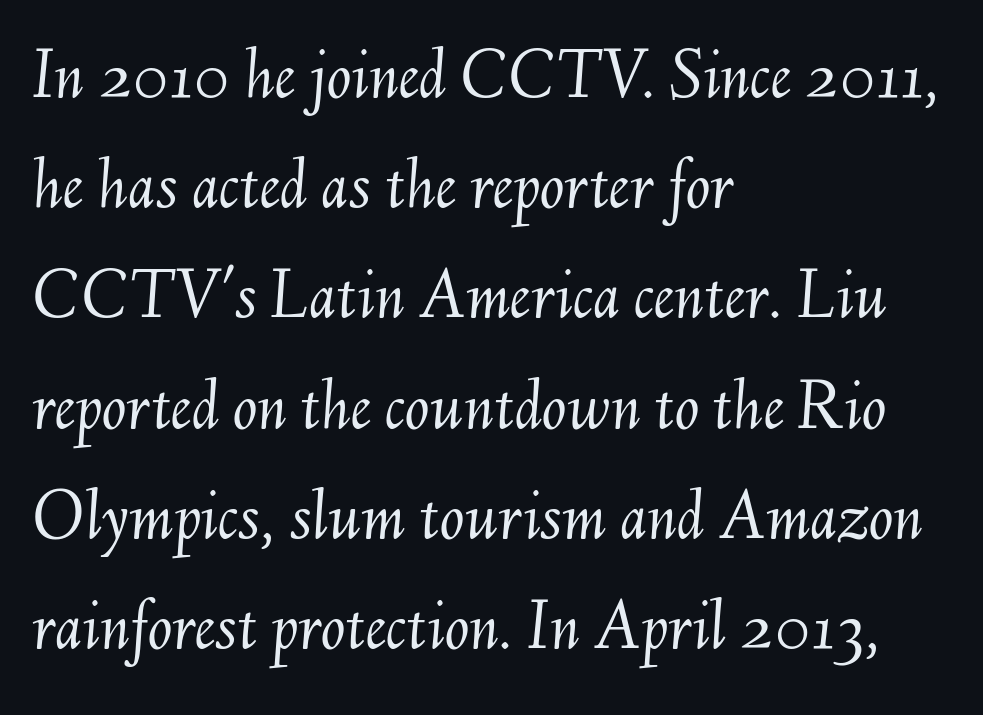
{"italic": "yes", "lean": "right", "slant_degrees": 6, "bold": "no", "weight": "light", "width": "normal", "stroke_contrast": "medium", "x_height": "small", "monospaced": "no", "underline": "no", "align": "left", "line_spacing": "normal", "line_spacing_ratio": 1.51, "letter_spacing": "normal", "letter_spacing_em": 0.0, "glyph_px": 73}
